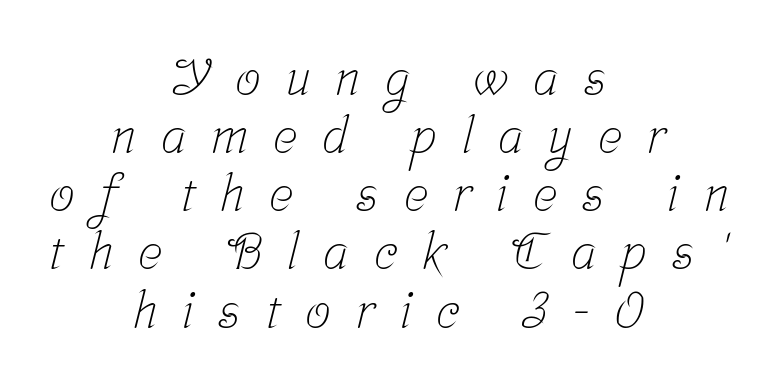
{"serif": "yes", "bold": "no", "weight": "light", "width": "condensed", "stroke_contrast": "low", "x_height": "medium", "monospaced": "no", "underline": "no", "align": "center", "line_spacing": "tight", "line_spacing_ratio": 1.14, "letter_spacing": "wide", "letter_spacing_em": 0.49, "glyph_px": 51}
